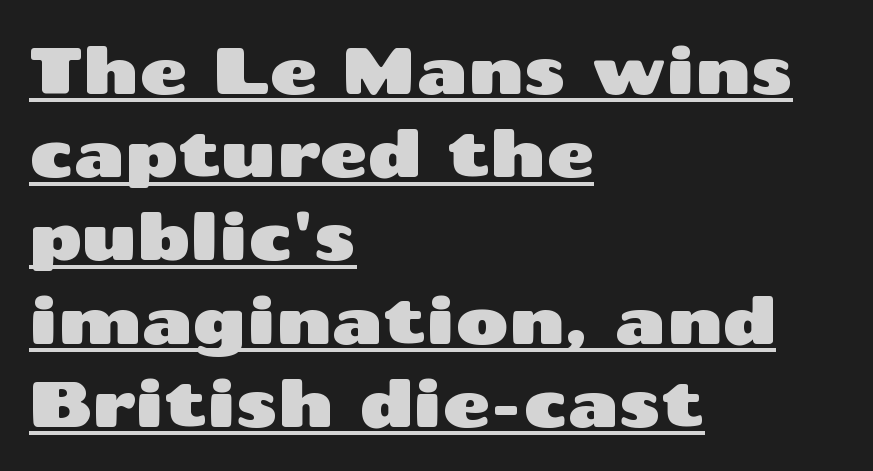
Type style note: lacks serifs. Students, observe the line beneath the letters — that is underlining. Nobody touched the tracking dial on this one. Is the block centered? No — it sits flush against the left margin. Note the varied advance widths — an 'i' is clearly narrower than an 'm'. One glance says typical: line gaps are just what's usual.
